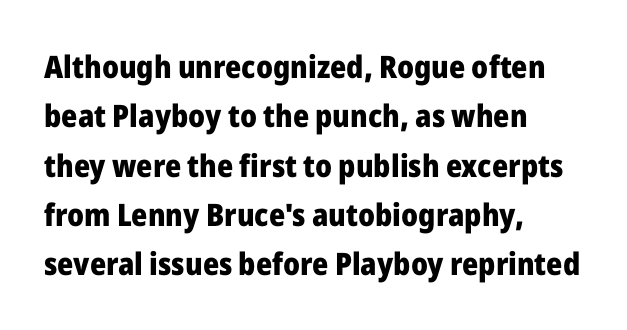
In terms of letterform style, serifs are entirely absent. Has an underline been added? It has not. Plenty of ink on the page — the face is bold. Here the designer chose a conventional face with non-uniform glyph widths. The gaps between neighbouring characters are ordinary and unremarkable.
